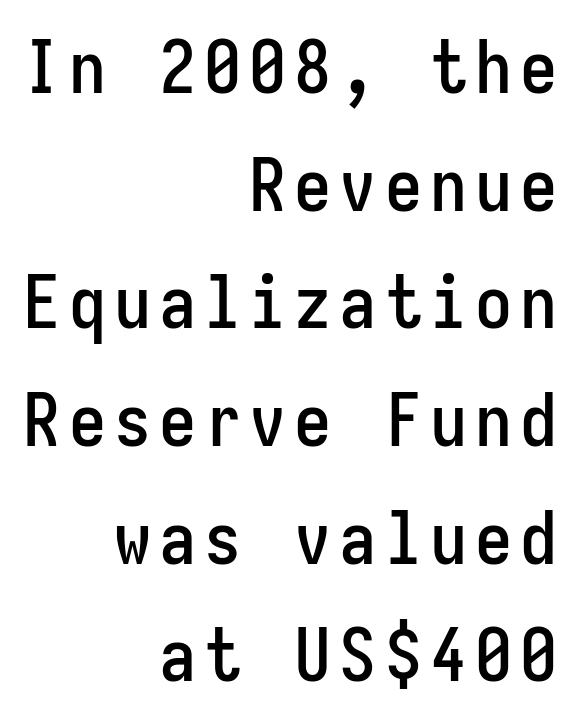
The rendering uses a moderate line-height, typical for paragraphs. Note the uniform advance width — an 'i' takes as much space as an 'm'. The lettering holds an erect, upright posture throughout. Check under the words: just untouched page.
